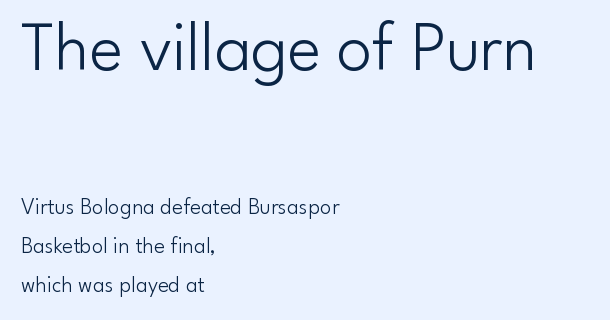
The image shows 70 px light sans-serif type, upright; set left-aligned, line spacing 1.71x, normal letter spacing, not underlined; the first (top) block is 3.04x larger; low stroke contrast and a small x-height.
